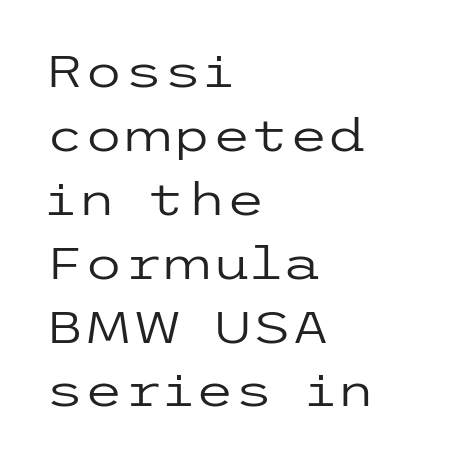
The image shows 45 px regular-weight, wide sans-serif type, upright; set left-aligned, normal line spacing (1.42x), normal letter spacing, not underlined; low stroke contrast and a medium x-height.
